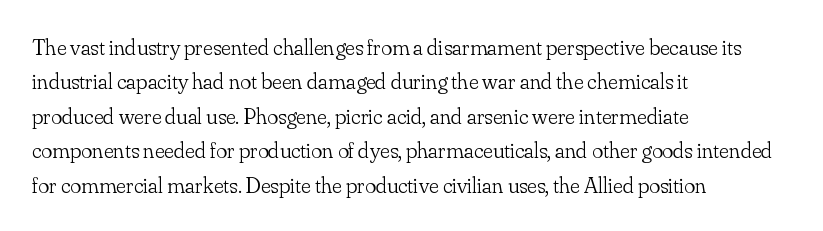
Q: Is the text bold? A: No.
Q: Is the text italic (slanted)? A: No, it is upright.
Q: Is the text underlined? A: No.
Q: How is the paragraph aligned? A: Left-aligned.
Q: Is the spacing between letters normal or unusually wide? A: Normal.
Q: Is the spacing between lines tight, normal or loose? A: Normal.
